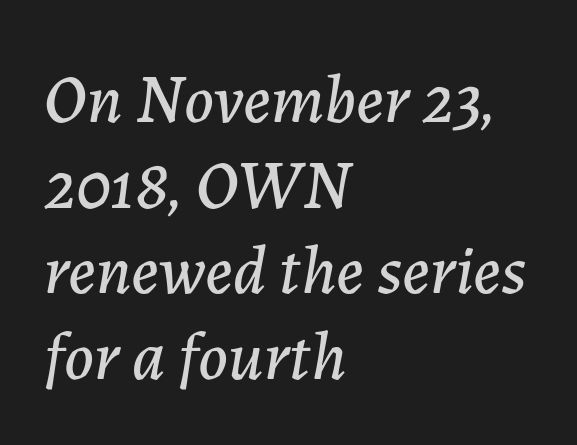
{"italic": "yes", "lean": "right", "slant_degrees": 7, "width": "normal", "stroke_contrast": "low", "x_height": "medium", "monospaced": "no", "underline": "no", "align": "left", "line_spacing": "normal", "line_spacing_ratio": 1.26, "letter_spacing": "normal", "letter_spacing_em": 0.0, "glyph_px": 68}
